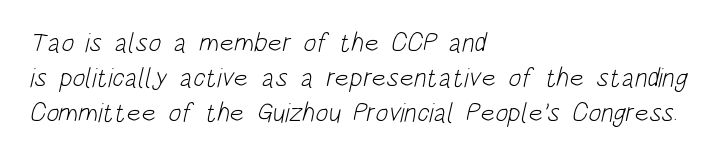
The image shows 27 px text type; set left-aligned, normal line spacing (1.29x), normal letter spacing, not underlined.
